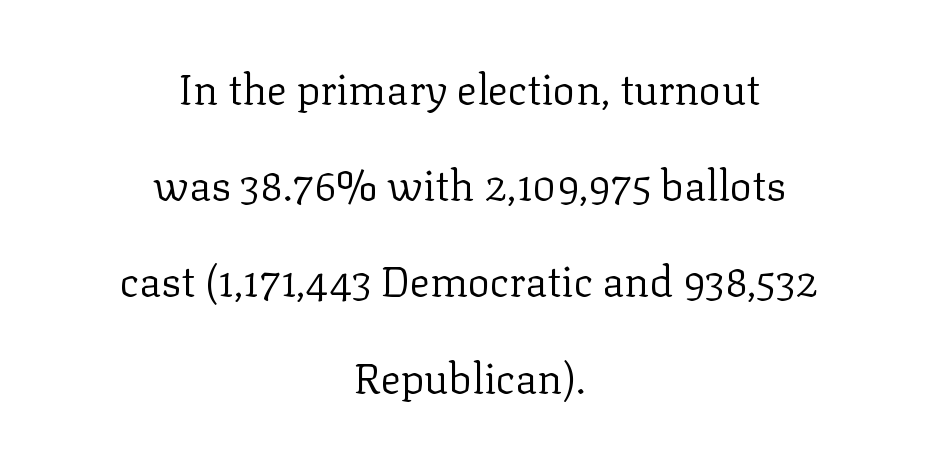
The image shows 42 px regular-weight serif type, upright; set centered, loose line spacing (2.29x), normal letter spacing, not underlined; low stroke contrast and a medium x-height.
